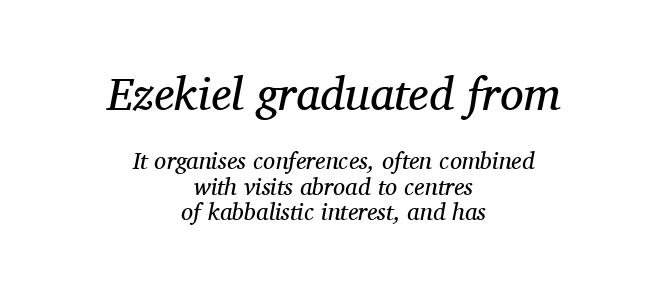
Q: Is the text bold? A: No.
Q: Is the text italic (slanted)? A: Yes, it leans right by about 11 degrees.
Q: Is the typeface a serif or a sans-serif typeface? A: Serif.
Q: Is the text underlined? A: No.
Q: How is the paragraph aligned? A: Centered.
Q: Is the spacing between letters normal or unusually wide? A: Normal.
Q: Is the spacing between lines tight, normal or loose? A: Tight.
Q: Which block of text is set in a larger size, the first (top) or the second (bottom)? A: The first (top) one.
Q: Width (condensed, normal, or wide)? A: Normal.
Q: Stroke contrast? A: Medium.
Q: x-height? A: Medium.
Q: Monospaced? A: No.
